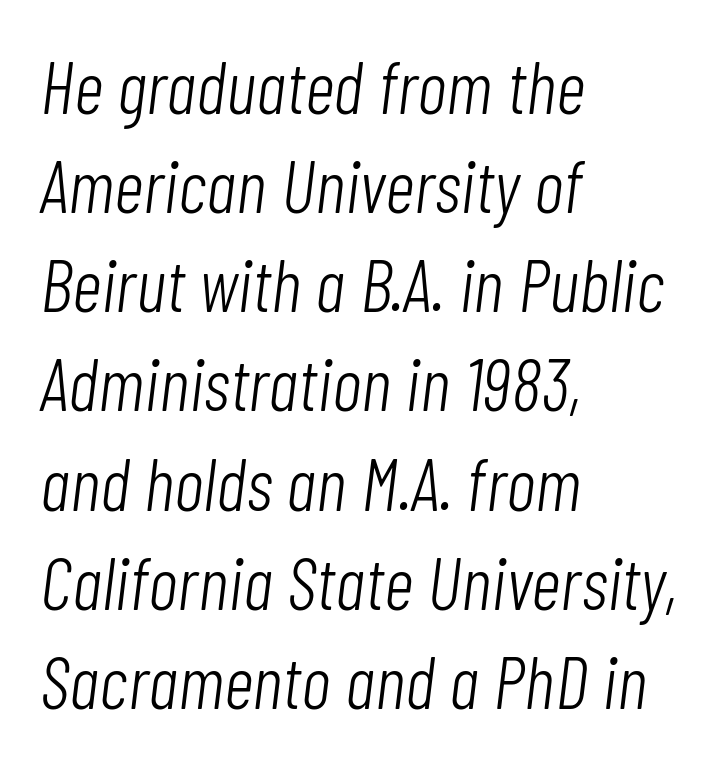
The image shows 74 px light, condensed type, italic (leaning right); set left-aligned, normal line spacing (1.34x), normal letter spacing, not underlined; low stroke contrast and a medium x-height.
